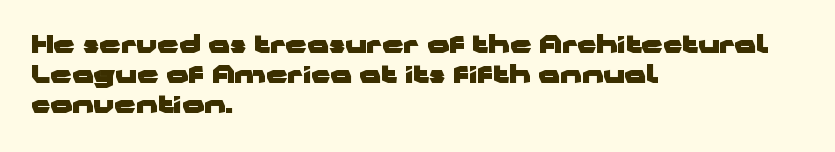
The image shows 24 px bold type, upright; set left-aligned, normal line spacing (1.25x), normal letter spacing, not underlined.
